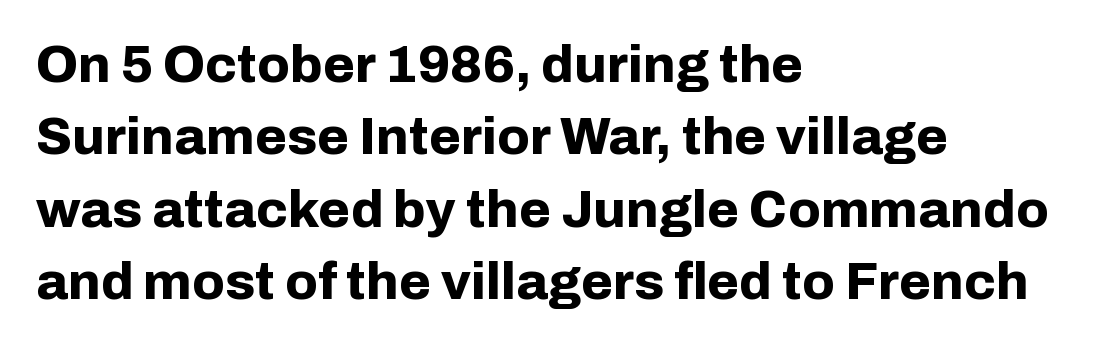
Character widths vary here, with narrow letters taking less room than wide ones. The words here are not underlined. Typesetter's note: full bold, strokes at maximum text heaviness. A classic flush-left, rag-right setting is used for this passage. Honestly, the letter spacing is just normal — you wouldn't notice it.
